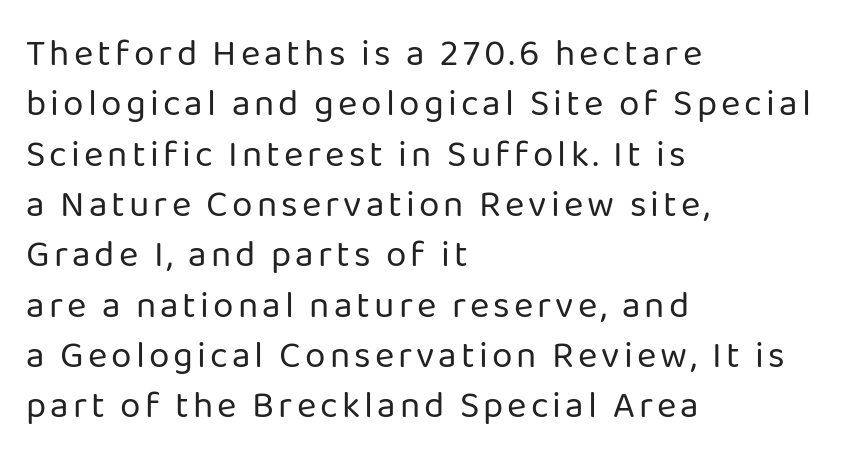
{"serif": "no", "italic": "no", "bold": "no", "weight": "regular", "width": "normal", "stroke_contrast": "low", "x_height": "medium", "monospaced": "no", "underline": "no", "align": "left", "line_spacing": "normal", "line_spacing_ratio": 1.36, "glyph_px": 37}
